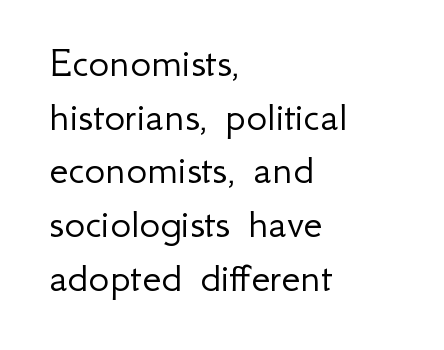
How are the letters spaced? Ordinarily, with no added tracking. The text was rendered using a sans face with plain stroke endings. Anything drawn beneath the words? Only blank space. Weight: in the light-to-regular range. Do the characters align in a grid? No, the font is proportional.
